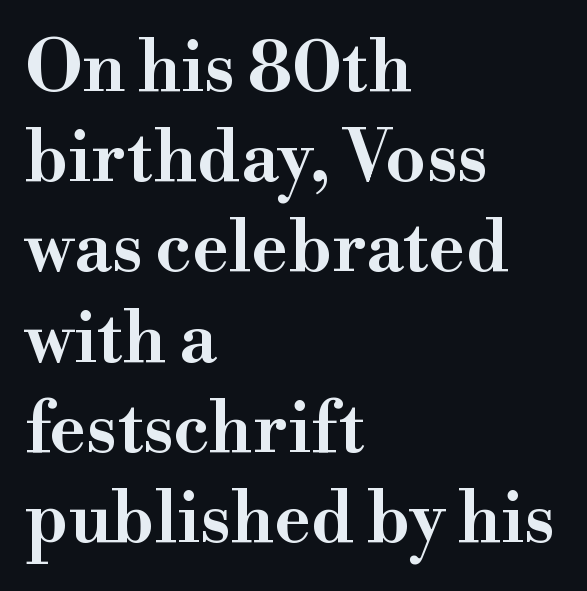
Q: Is the text italic (slanted)? A: No, it is upright.
Q: Is the typeface a serif or a sans-serif typeface? A: Serif.
Q: Is the text underlined? A: No.
Q: How is the paragraph aligned? A: Left-aligned.
Q: Is the spacing between letters normal or unusually wide? A: Normal.
Q: Is the spacing between lines tight, normal or loose? A: Normal.
Q: Width (condensed, normal, or wide)? A: Wide.
Q: Stroke contrast? A: High.
Q: x-height? A: Small.
Q: Monospaced? A: No.
